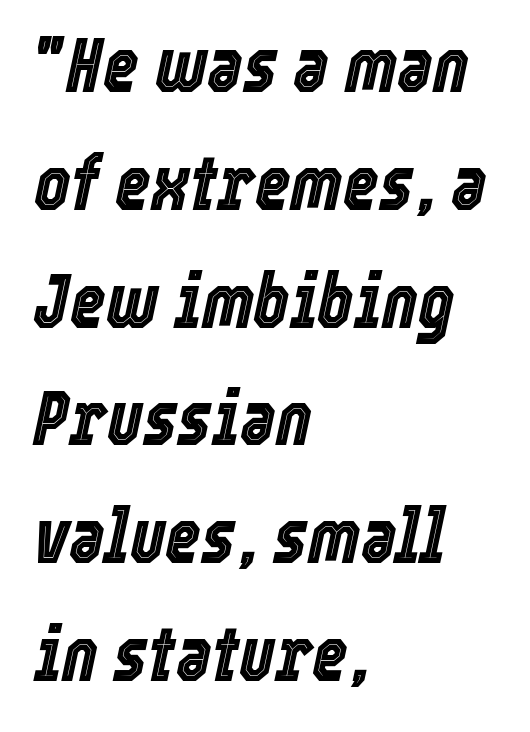
The image shows 77 px condensed type, italic (leaning right); set left-aligned, normal line spacing (1.53x), normal letter spacing, not underlined; a medium x-height.
